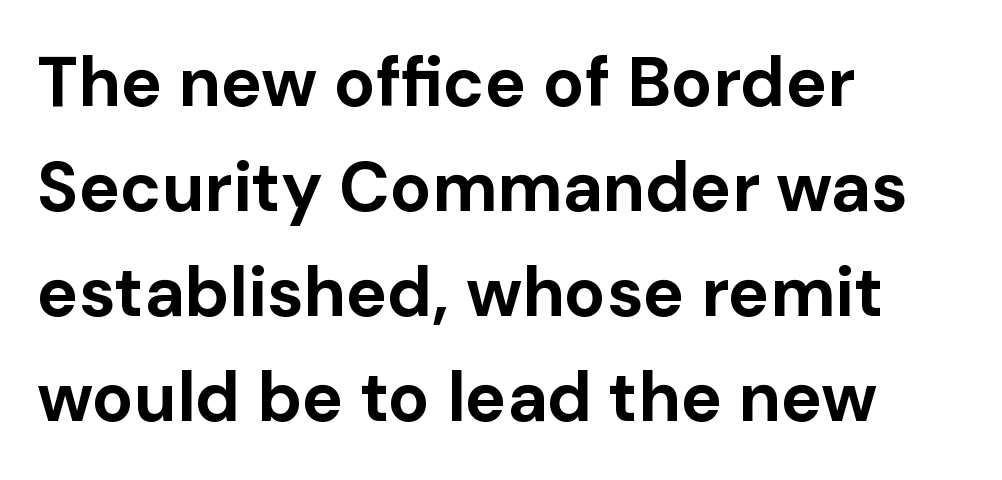
This is the regular roman posture of the typeface. The letters carry no serifs — their stems end cleanly without finishing strokes. Alignment: flush left. Descenders are the only things crossing below the line.
